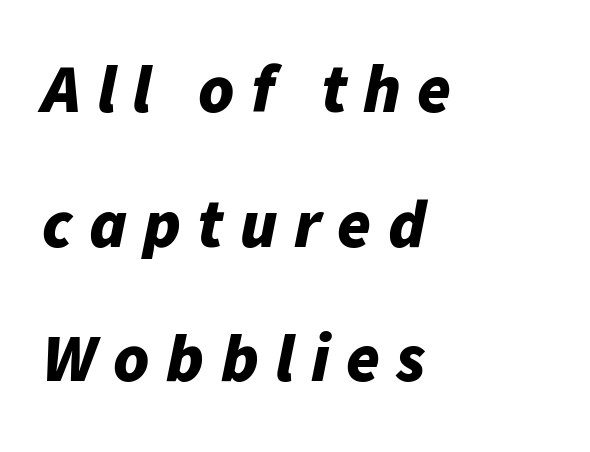
Q: Is the text bold? A: Yes.
Q: Is the text italic (slanted)? A: Yes, it leans right by about 11 degrees.
Q: Is the text underlined? A: No.
Q: How is the paragraph aligned? A: Left-aligned.
Q: Is the spacing between letters normal or unusually wide? A: Unusually wide.
Q: Is the spacing between lines tight, normal or loose? A: Loose.
Q: Width (condensed, normal, or wide)? A: Normal.
Q: Stroke contrast? A: Low.
Q: x-height? A: Medium.
Q: Monospaced? A: No.
